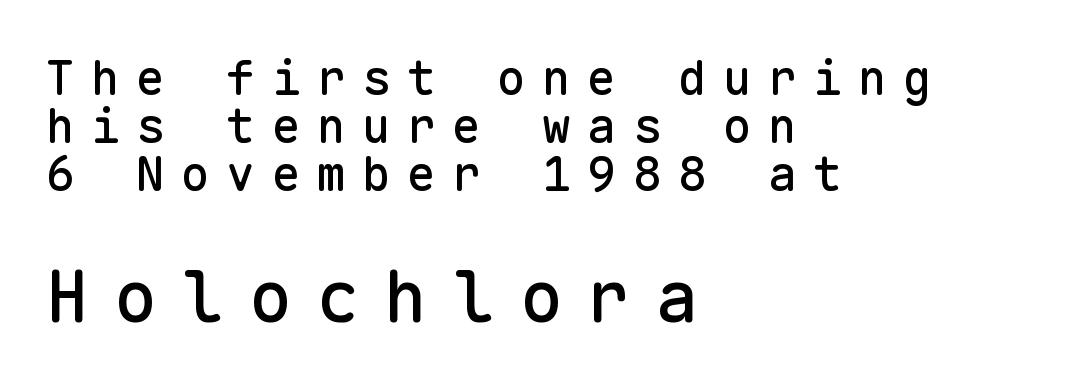
{"serif": "no", "italic": "no", "width": "normal", "stroke_contrast": "low", "x_height": "medium", "monospaced": "yes", "underline": "no", "align": "left", "line_spacing": "tight", "line_spacing_ratio": 1.0, "letter_spacing": "wide", "letter_spacing_em": 0.34, "larger_block": "second", "size_ratio": 1.5, "glyph_px": 72}
